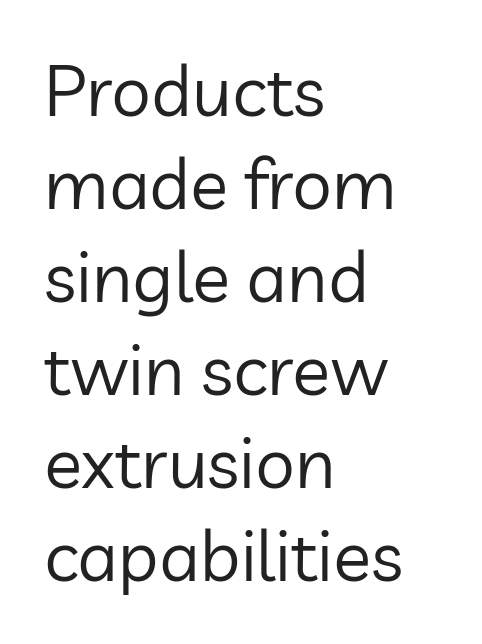
Q: Is the text bold? A: No.
Q: Is the text italic (slanted)? A: No, it is upright.
Q: Is the typeface a serif or a sans-serif typeface? A: Sans-serif.
Q: Is the text underlined? A: No.
Q: How is the paragraph aligned? A: Left-aligned.
Q: Is the spacing between letters normal or unusually wide? A: Normal.
Q: Is the spacing between lines tight, normal or loose? A: Normal.
Q: Width (condensed, normal, or wide)? A: Normal.
Q: Stroke contrast? A: Low.
Q: x-height? A: Medium.
Q: Monospaced? A: No.
